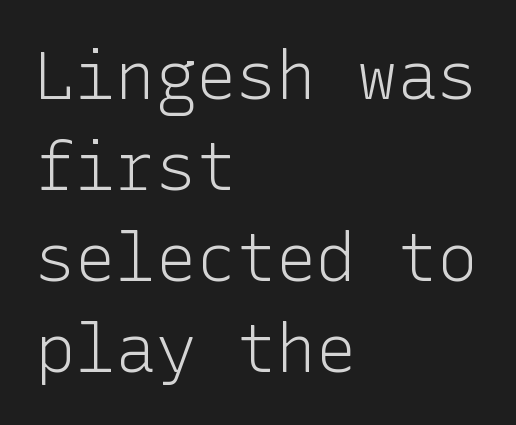
The vertical gap from one line to the next is medium. Typographically, this falls in the sans-serif category. Standard letterfit; no display-style spreading of the glyphs. When letters stand straight like this, we call the style roman or upright. Visually the block forms a straight wall on the left and a jagged coastline on the right.
